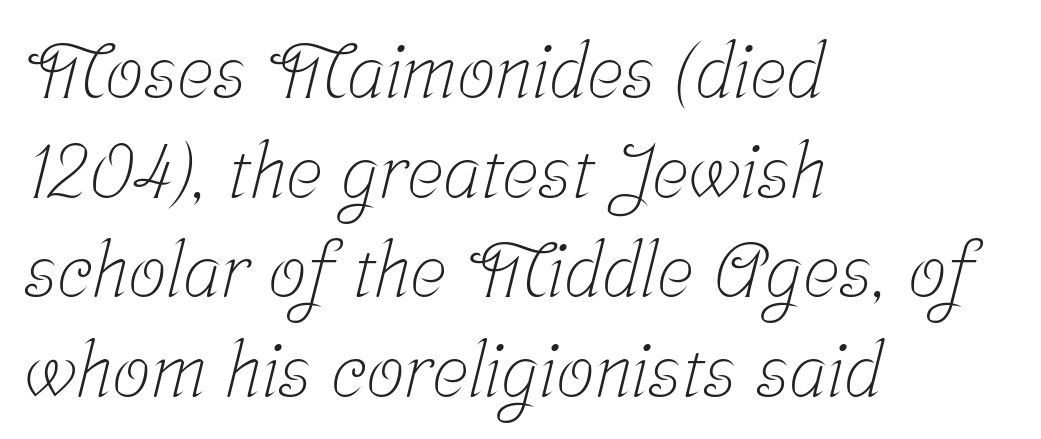
Q: Is the text bold? A: No.
Q: Is the typeface a serif or a sans-serif typeface? A: Serif.
Q: Is the text underlined? A: No.
Q: How is the paragraph aligned? A: Left-aligned.
Q: Is the spacing between letters normal or unusually wide? A: Normal.
Q: Is the spacing between lines tight, normal or loose? A: Normal.
Q: Width (condensed, normal, or wide)? A: Condensed.
Q: Stroke contrast? A: Low.
Q: x-height? A: Medium.
Q: Monospaced? A: No.
